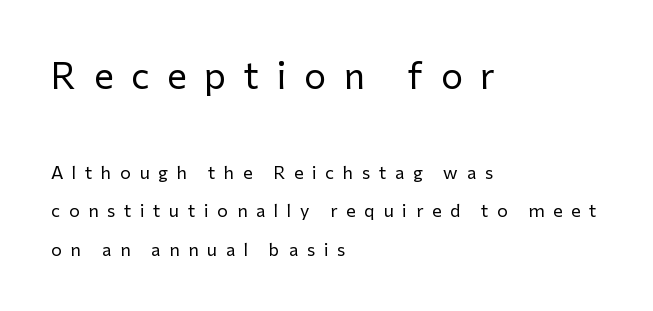
You could not count columns in this text — the font is proportionally spaced. Every row of glyphs begins at an identical x-position on the left. The font sits on the lighter half of the weight spectrum, regular included. Here the glyphs are tracked loosely, breaking word shapes into spaced letters. The font family rendered here belongs to the sans-serif group.
